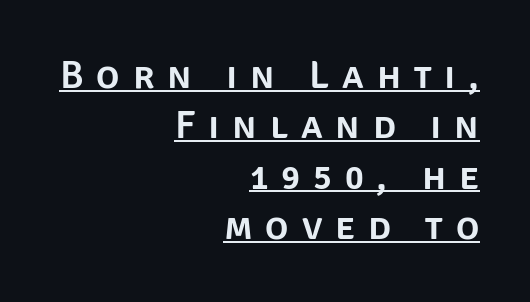
The passage shown is typed in a proportional face where columns would drift. The type sits square on the baseline with zero lean. A typesetter would call this heavily tracked-out type. Underline: present.
